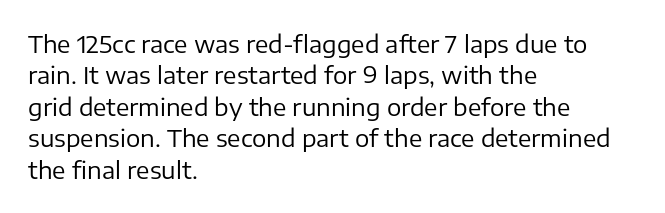
{"italic": "no", "bold": "no", "underline": "no", "align": "left", "line_spacing": "normal", "line_spacing_ratio": 1.31, "letter_spacing": "normal", "letter_spacing_em": 0.0, "glyph_px": 24}
